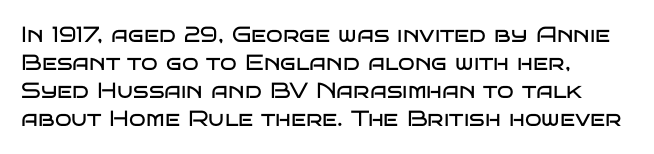
Q: Is the text bold? A: No.
Q: Is the text italic (slanted)? A: No, it is upright.
Q: Is the text underlined? A: No.
Q: How is the paragraph aligned? A: Left-aligned.
Q: Is the spacing between letters normal or unusually wide? A: Normal.
Q: Is the spacing between lines tight, normal or loose? A: Normal.
